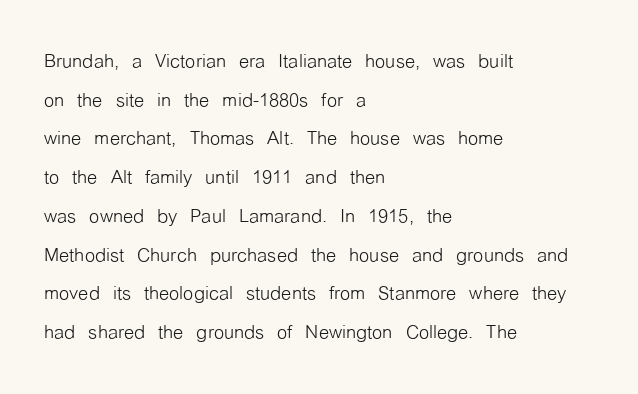
Posture: vertical. The weight tops out at a normal text grade. Words appear dense and cohesive because spacing is normal. If you drew a ruler down the left edge, every line would touch it. Line spacing here is normal. Underline: absent.
